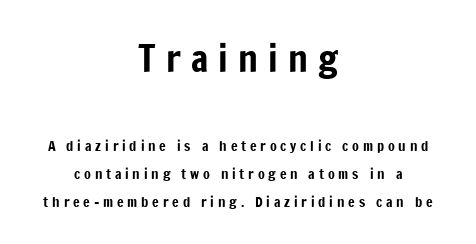
{"serif": "no", "italic": "no", "width": "condensed", "stroke_contrast": "low", "x_height": "medium", "monospaced": "no", "underline": "no", "align": "center", "line_spacing": "loose", "line_spacing_ratio": 2.0, "letter_spacing": "wide", "letter_spacing_em": 0.27, "larger_block": "first", "size_ratio": 2.64, "glyph_px": 37}
